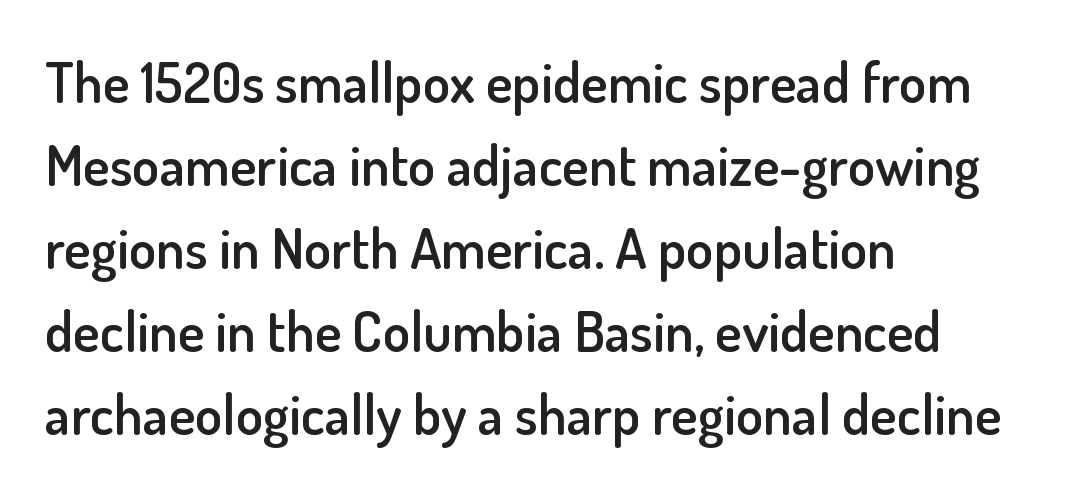
{"serif": "no", "italic": "no", "bold": "semi", "weight": "semibold", "width": "normal", "stroke_contrast": "low", "x_height": "small", "monospaced": "no", "underline": "no", "align": "left", "line_spacing": "normal", "line_spacing_ratio": 1.48, "letter_spacing": "normal", "letter_spacing_em": 0.0, "glyph_px": 56}
